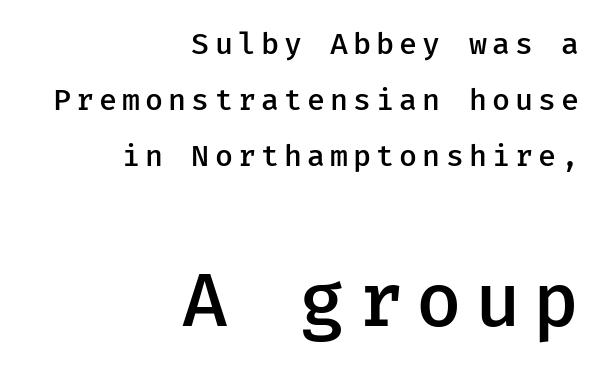
{"serif": "no", "italic": "no", "bold": "semi", "weight": "semibold", "width": "normal", "stroke_contrast": "low", "x_height": "medium", "underline": "no", "align": "right", "line_spacing_ratio": 1.87, "larger_block": "second", "size_ratio": 2.53, "glyph_px": 76}
